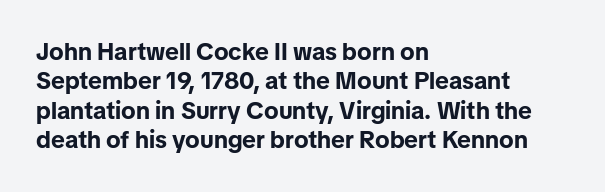
Check the space under the baseline: it is left empty. Words appear dense and cohesive because spacing is normal. Summary of weight: heavy, a full bold. Caption: multi-line text, flush left, ragged right.
